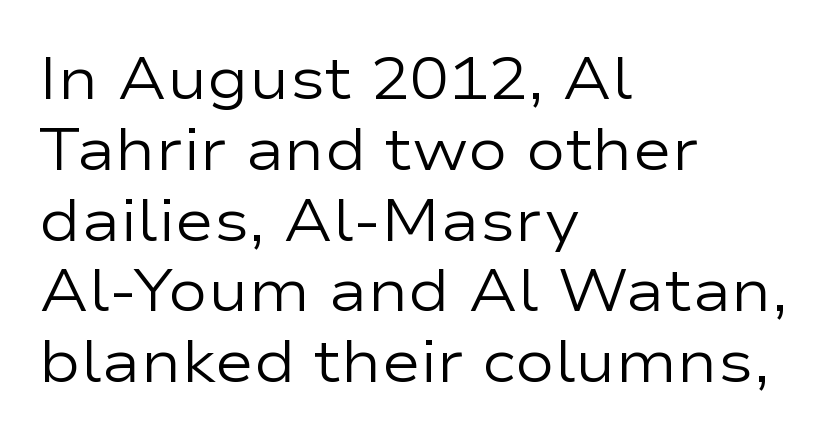
The image shows 59 px regular-weight, wide sans-serif type, upright; set left-aligned, line spacing 1.2x, normal letter spacing, not underlined; low stroke contrast and a medium x-height.
